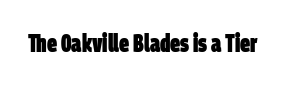
The image shows 25 px bold type; set normal letter spacing, not underlined.
